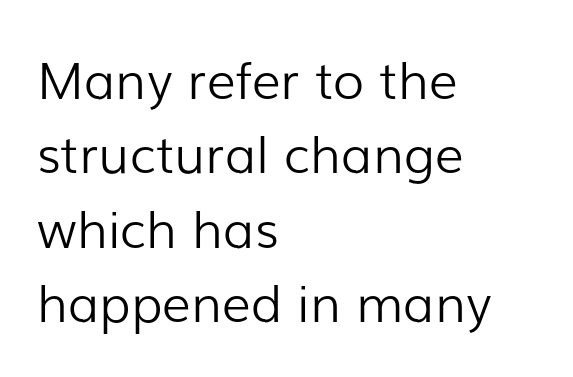
The rendering keeps characters at their native spacing. Vertically, the passage feels balanced, rows spaced as you'd expect. Observe the absence of serifs on each vertical stroke in this sample. Honestly, there is no underline to notice here at all. The setting favours the left margin, as ordinary paragraphs usually do. This is not heavy type; no bold has been used.
